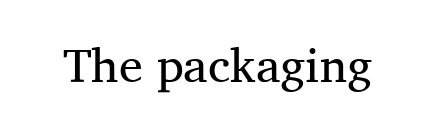
{"serif": "yes", "italic": "no", "bold": "no", "weight": "regular", "width": "normal", "stroke_contrast": "medium", "x_height": "medium", "monospaced": "no", "underline": "no", "letter_spacing": "normal", "letter_spacing_em": 0.0, "glyph_px": 48}
